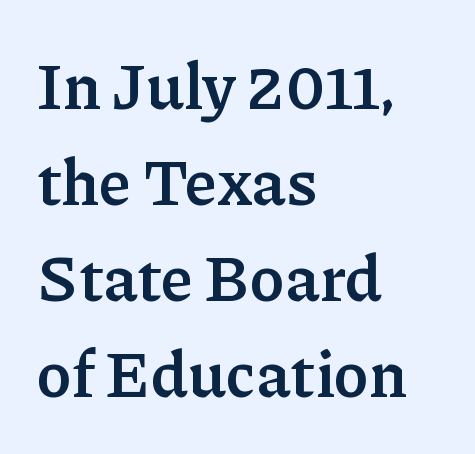
{"serif": "yes", "italic": "no", "bold": "yes", "weight": "semibold", "width": "normal", "stroke_contrast": "low", "x_height": "medium", "monospaced": "no", "underline": "no", "align": "left", "line_spacing": "normal", "line_spacing_ratio": 1.5, "letter_spacing": "normal", "letter_spacing_em": 0.0, "glyph_px": 64}
